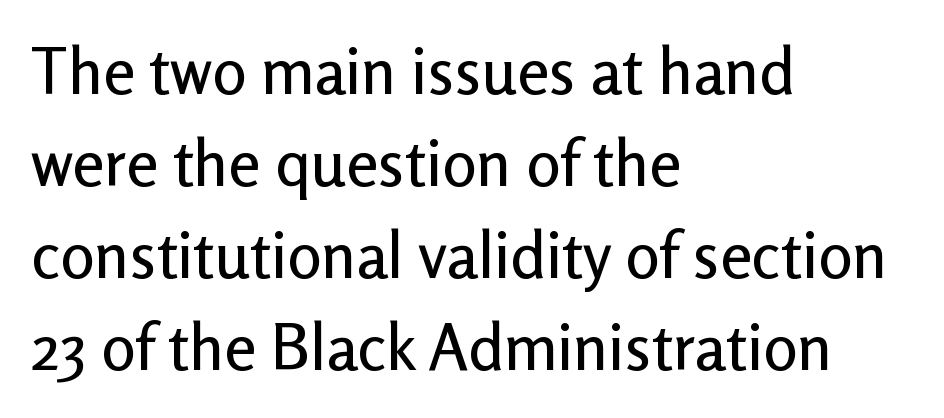
No feet cap the strokes, marking this as sans-serif type. The passage is arranged the way most books set body copy — flush left. You could not count columns in this text — the font is proportionally spaced. The typography opts for an upright posture over an oblique one. The line texture is even and compact thanks to regular tracking.
